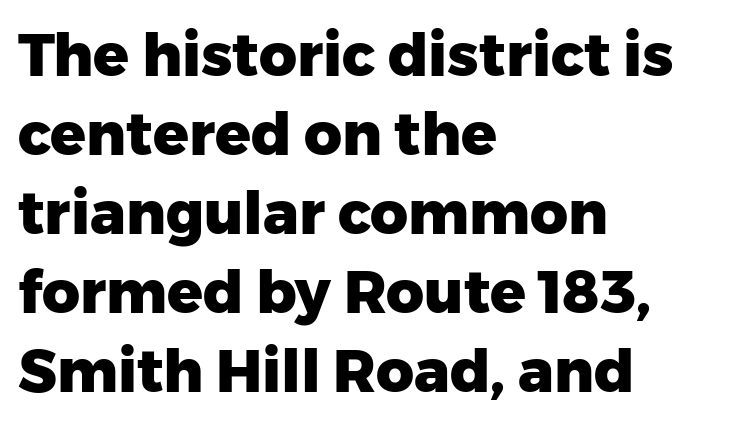
{"serif": "no", "italic": "no", "bold": "yes", "weight": "heavy", "width": "normal", "stroke_contrast": "low", "x_height": "medium", "monospaced": "no", "underline": "no", "align": "left", "line_spacing": "normal", "line_spacing_ratio": 1.34, "letter_spacing": "normal", "letter_spacing_em": 0.0, "glyph_px": 59}
